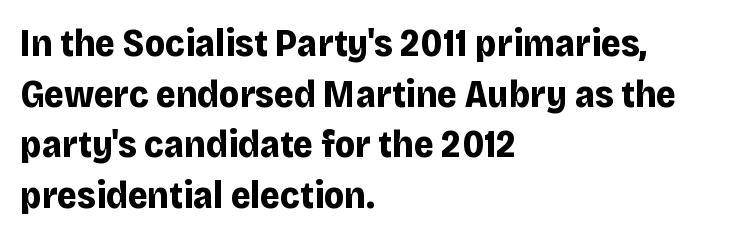
The image shows 38 px bold sans-serif type, upright; set left-aligned, normal line spacing (1.33x), normal letter spacing, not underlined; low stroke contrast and a large x-height.
